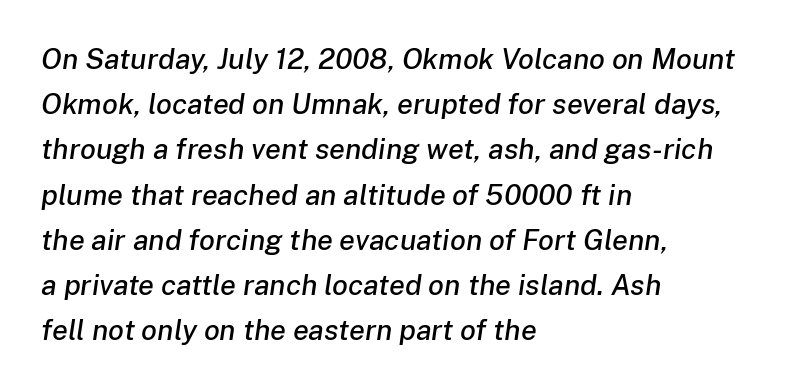
Compared with typical paragraphs, the rows here are spaced about the same. These lines are set flush left with a ragged right edge. Plain, unruled lines of type. Proportional: the letters do not fall into vertical columns. Does extra space separate the letters? No, they use regular spacing. Compared with ordinary roman type, these characters are visibly tilted.
